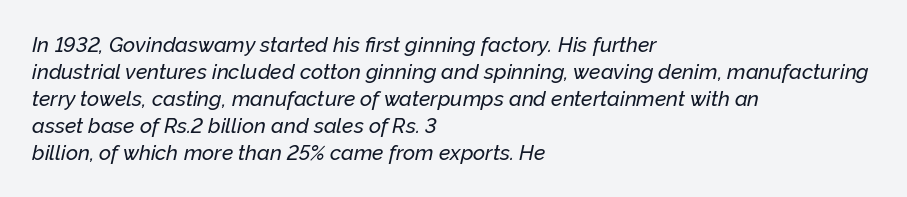
Q: Is the text italic (slanted)? A: Yes, it leans right by about 12 degrees.
Q: Is the text underlined? A: No.
Q: How is the paragraph aligned? A: Left-aligned.
Q: Is the spacing between letters normal or unusually wide? A: Normal.
Q: Is the spacing between lines tight, normal or loose? A: Normal.
